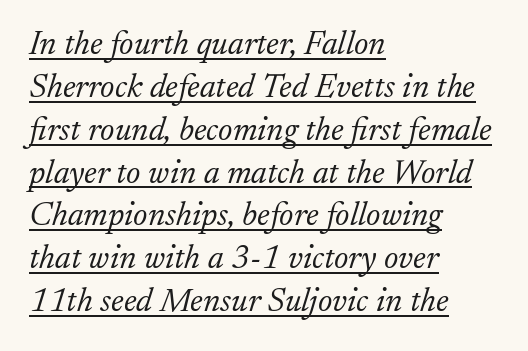
Stems here are at most as thick as an everyday book face. The text carries the slant typical of an italic or oblique font. Compared with undecorated copy, this sample adds a rule below the words. Regular leading.
